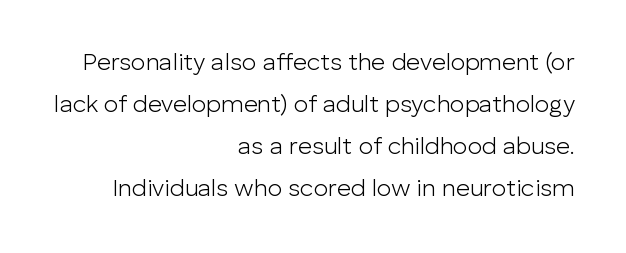
{"italic": "no", "bold": "no", "underline": "no", "align": "right", "line_spacing_ratio": 1.75, "letter_spacing": "normal", "letter_spacing_em": 0.0, "glyph_px": 24}
